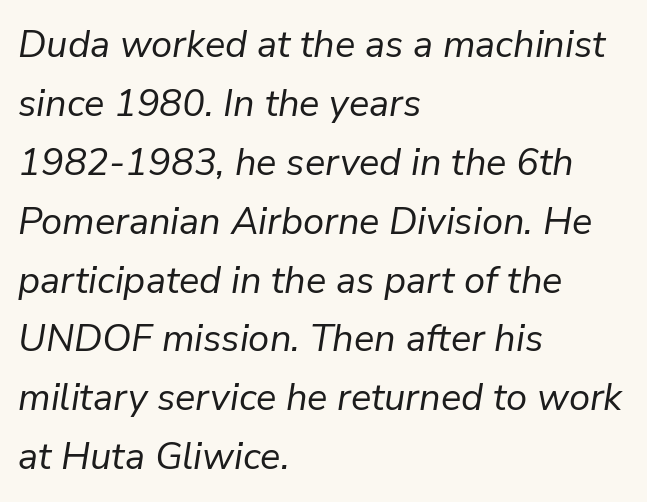
{"italic": "yes", "lean": "right", "slant_degrees": 9, "bold": "no", "weight": "regular", "width": "normal", "stroke_contrast": "low", "x_height": "medium", "monospaced": "no", "underline": "no", "align": "left", "line_spacing": "normal", "line_spacing_ratio": 1.55, "letter_spacing": "normal", "letter_spacing_em": 0.0, "glyph_px": 38}
